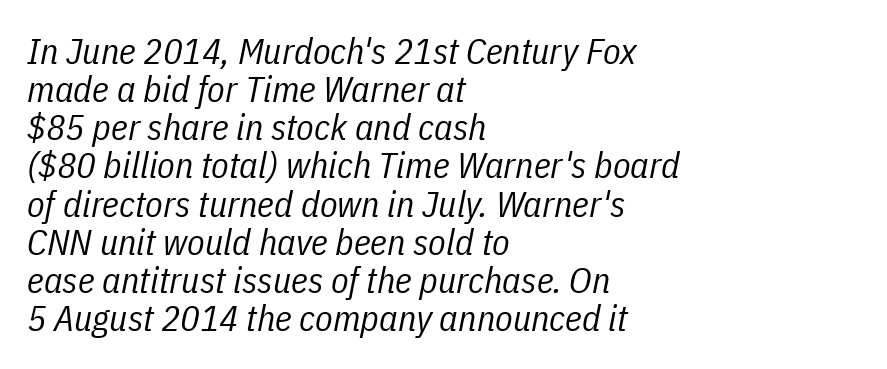
The image shows 36 px regular-weight, condensed type, italic (leaning right); set left-aligned, tight line spacing (1.06x), normal letter spacing, not underlined; low stroke contrast and a medium x-height.
